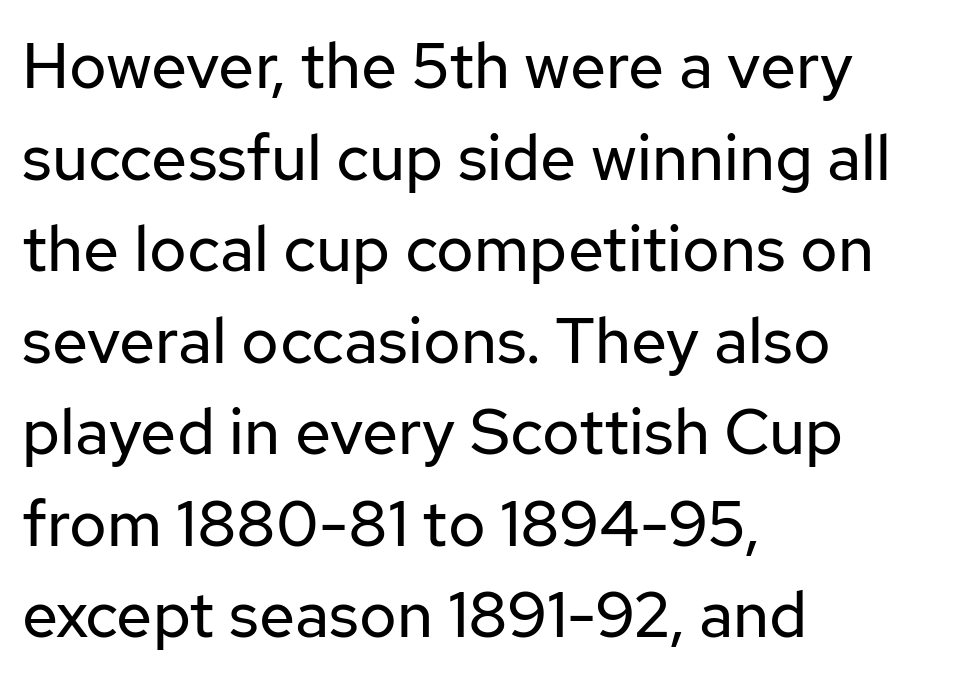
Summary of weight: not heavy and not bold. This sample uses an upright cut, with every glyph sitting square on the baseline. Students, note that the glyphs here touch the page at normal intervals. Regarding serifs, this sample does without them. The gap between lines stays unmarked.
